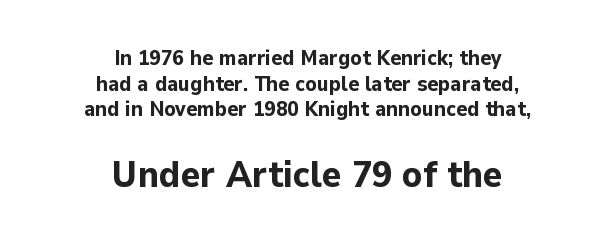
The image shows 37 px bold sans-serif type, upright; set centered, line spacing 1.22x, normal letter spacing, not underlined; the second (bottom) block is 1.76x larger; low stroke contrast and a medium x-height.
